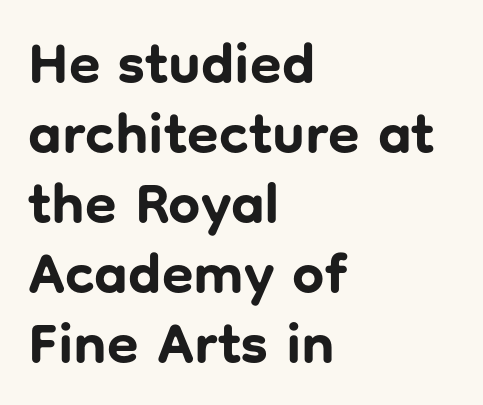
{"serif": "no", "italic": "no", "bold": "yes", "weight": "bold", "width": "normal", "stroke_contrast": "low", "x_height": "medium", "monospaced": "no", "underline": "no", "align": "left", "line_spacing_ratio": 1.23, "letter_spacing": "normal", "letter_spacing_em": 0.0, "glyph_px": 57}
